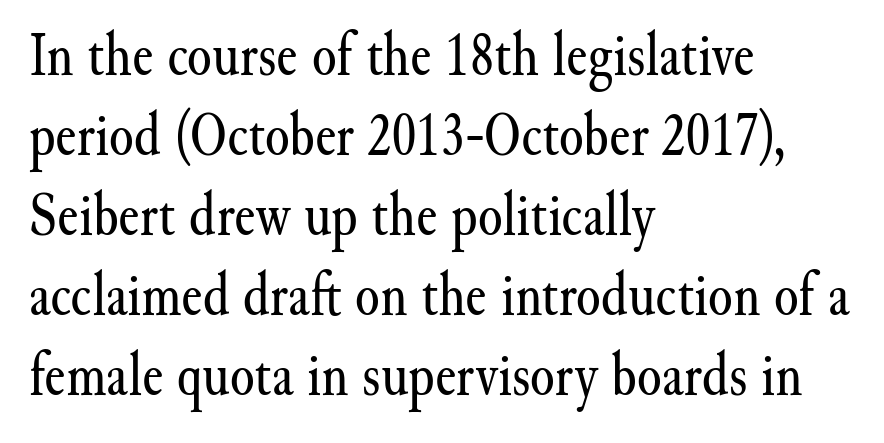
The image shows 63 px regular-weight serif type, upright; set left-aligned, normal line spacing (1.27x), normal letter spacing, not underlined; medium stroke contrast and a small x-height.
